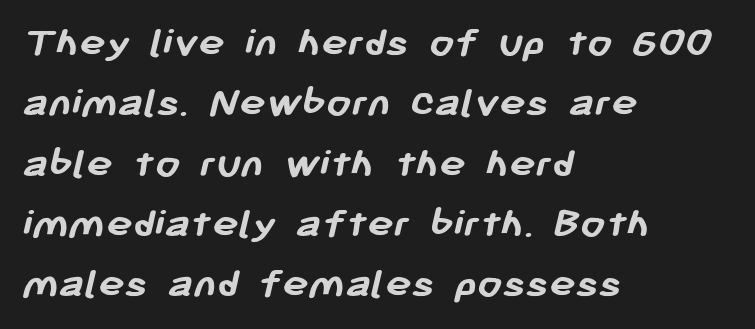
Q: Is the text bold? A: Yes.
Q: Is the typeface a serif or a sans-serif typeface? A: Sans-serif.
Q: Is the text underlined? A: No.
Q: How is the paragraph aligned? A: Left-aligned.
Q: Is the spacing between letters normal or unusually wide? A: Normal.
Q: Is the spacing between lines tight, normal or loose? A: Normal.
Q: Width (condensed, normal, or wide)? A: Normal.
Q: Stroke contrast? A: Low.
Q: x-height? A: Medium.
Q: Monospaced? A: No.
